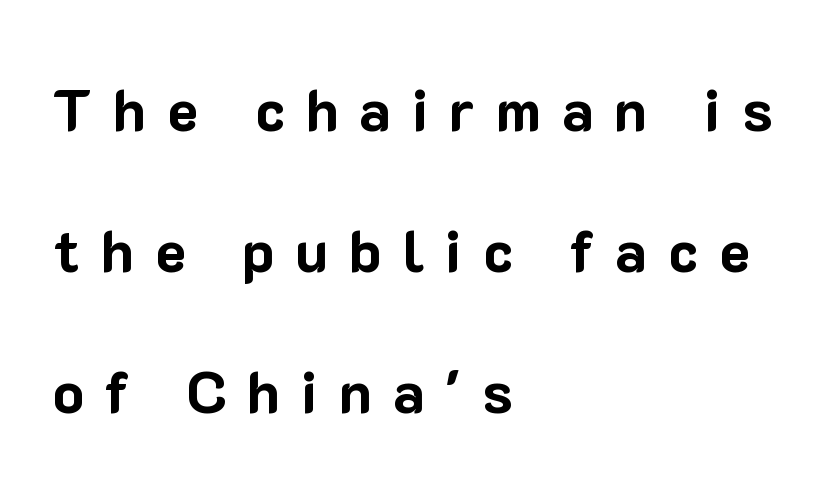
This rendering uses left alignment, leaving the right contour irregular. Unlike a traditional serif, this face leaves its strokes unadorned. The rendering uses a bold face; every stroke is thick and dark. Style check: upright.
